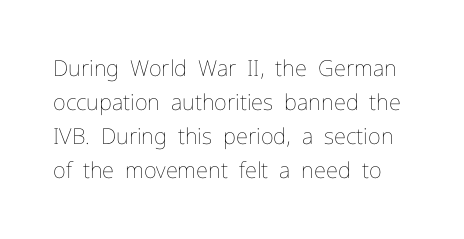
No extra ink here — the face is not bold. Vertical strokes here are truly vertical. Underlining? Definitely not there. The passage shown has conventional tracking throughout. The line-height multiplier appears to be the usual default.
